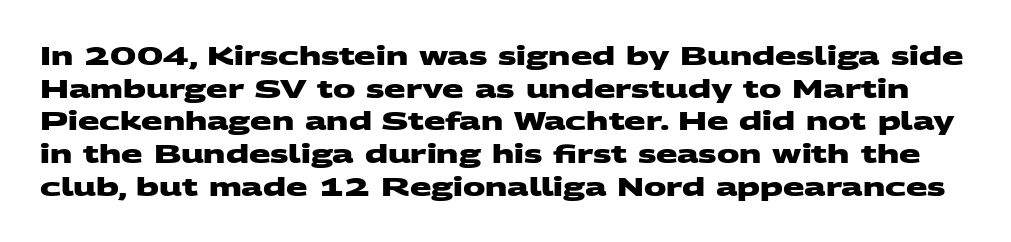
Caption: standard tracking, unaltered. Look at the stroke-to-counter ratio: heavy, a bold. Vertical spacing — default. Decoration check: the copy has no underline.
